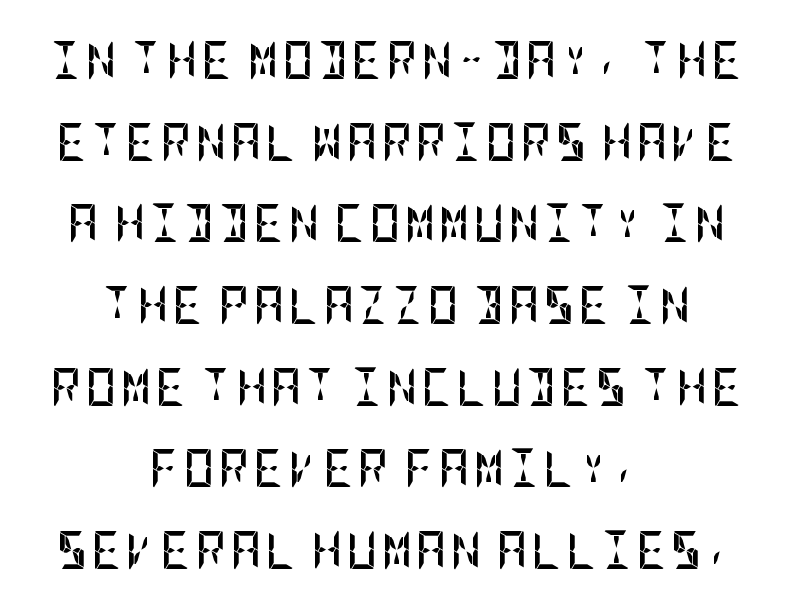
The image shows 38 px semibold, condensed sans-serif type, upright; set centered, loose line spacing (2.15x), not underlined; low stroke contrast and a large x-height.
